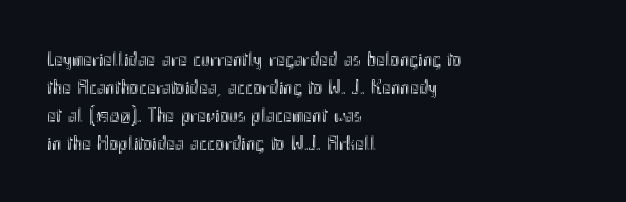
Teacher's note: observe the even left margin — that is flush-left alignment. No italicization has been applied; the sample stays upright. Clear beneath every line of the passage. Honestly, the letter spacing is just normal — you wouldn't notice it. A typesetter would call this leading conventional body-copy spacing.
